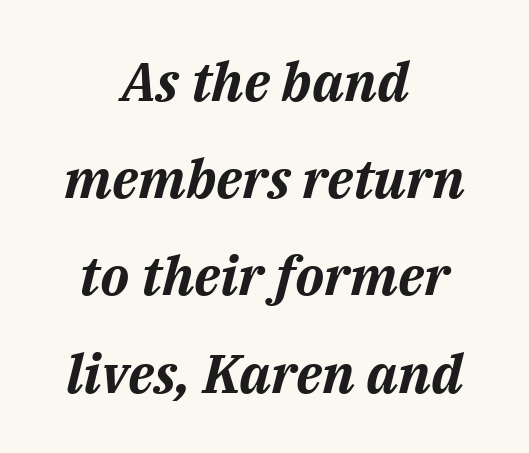
In terms of letterspacing, this is plain default setting. The glyphs look as if they've been sheared to an angle. Any mark beneath the type? The region is blank. Character widths vary here, with narrow letters taking less room than wide ones.
